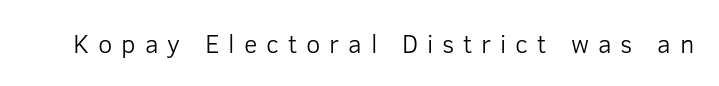
The image shows 26 px text type, upright; set unusually wide letter spacing (+0.34 em), not underlined.
